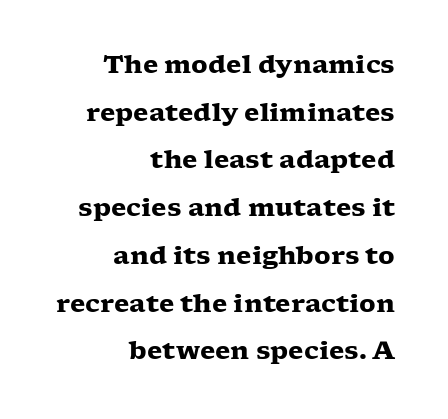
{"italic": "no", "bold": "yes", "underline": "no", "align": "right", "line_spacing": "loose", "line_spacing_ratio": 1.91, "letter_spacing": "normal", "letter_spacing_em": 0.0, "glyph_px": 25}
